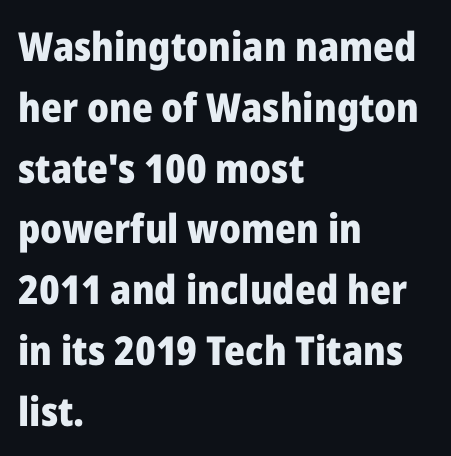
{"serif": "no", "italic": "no", "bold": "yes", "weight": "heavy", "width": "normal", "stroke_contrast": "low", "x_height": "medium", "monospaced": "no", "underline": "no", "align": "left", "line_spacing": "normal", "line_spacing_ratio": 1.52, "letter_spacing": "normal", "letter_spacing_em": 0.0, "glyph_px": 40}
